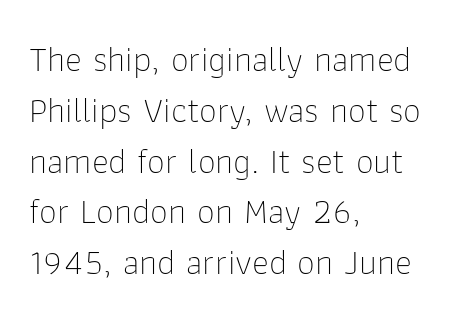
The face used here is proportionally spaced, like ordinary book or web type. Descender tails drop into unmarked territory. There is no visible air inserted between adjacent glyphs. Is the block centered? No — it sits flush against the left margin. The glyphs in this specimen are sans serif. If you drew a line through each stem, it would be perfectly vertical.
